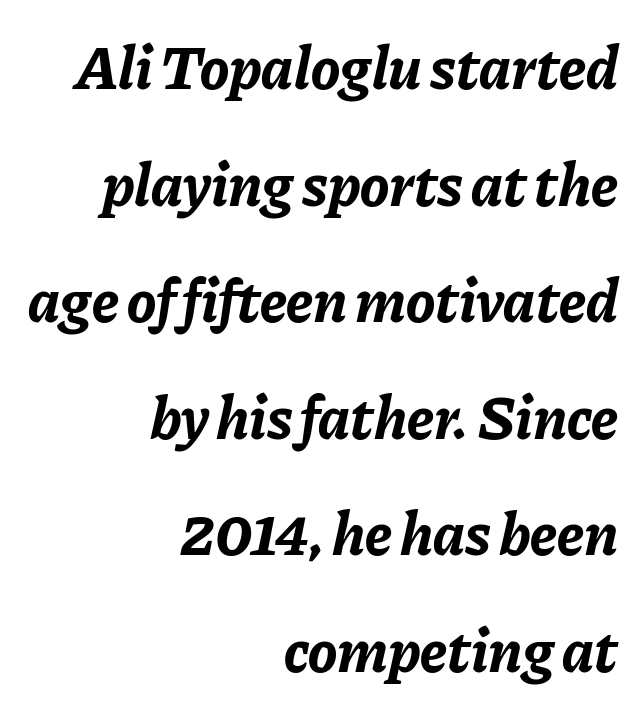
Q: Is the text bold? A: Yes.
Q: Is the text italic (slanted)? A: Yes, it leans right by about 11 degrees.
Q: Is the text underlined? A: No.
Q: How is the paragraph aligned? A: Right-aligned.
Q: Is the spacing between letters normal or unusually wide? A: Normal.
Q: Is the spacing between lines tight, normal or loose? A: Loose.
Q: Width (condensed, normal, or wide)? A: Normal.
Q: Stroke contrast? A: Low.
Q: x-height? A: Medium.
Q: Monospaced? A: No.
